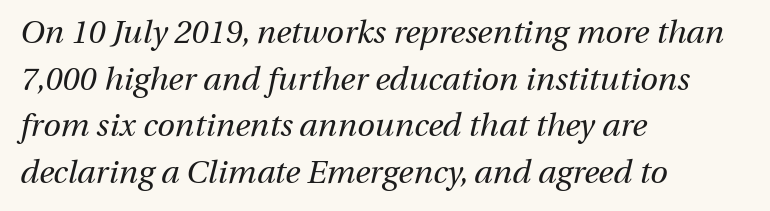
Q: Is the text bold? A: No.
Q: Is the text italic (slanted)? A: Yes, it leans right by about 13 degrees.
Q: Is the text underlined? A: No.
Q: How is the paragraph aligned? A: Left-aligned.
Q: Is the spacing between letters normal or unusually wide? A: Normal.
Q: Is the spacing between lines tight, normal or loose? A: Normal.
Q: Width (condensed, normal, or wide)? A: Normal.
Q: Stroke contrast? A: Medium.
Q: x-height? A: Medium.
Q: Monospaced? A: No.
